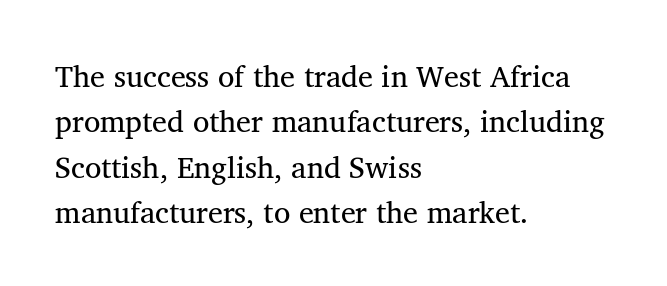
Q: Is the text bold? A: No.
Q: Is the typeface a serif or a sans-serif typeface? A: Serif.
Q: Is the text underlined? A: No.
Q: How is the paragraph aligned? A: Left-aligned.
Q: Is the spacing between letters normal or unusually wide? A: Normal.
Q: Is the spacing between lines tight, normal or loose? A: Normal.
Q: Width (condensed, normal, or wide)? A: Normal.
Q: Stroke contrast? A: Medium.
Q: x-height? A: Medium.
Q: Monospaced? A: No.
